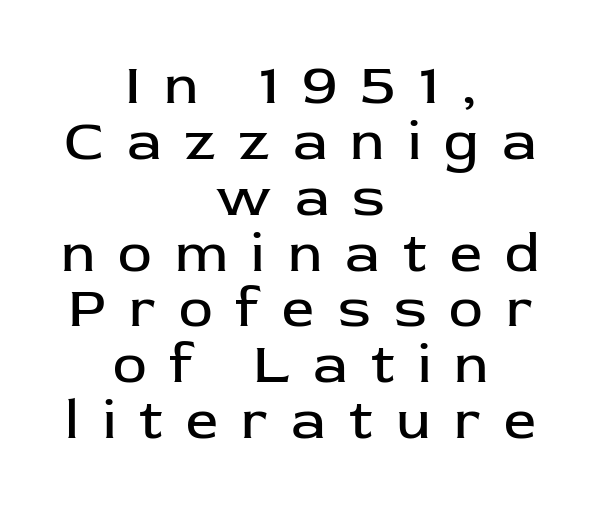
Is this a sans? Yes — the strokes have no serifs. Each stroke keeps to a modest, everyday thickness or less. Character widths vary here, with narrow letters taking less room than wide ones. Does extra space separate the letters? Yes, quite a lot of it.
